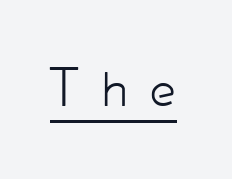
{"serif": "no", "italic": "no", "bold": "no", "weight": "light", "width": "condensed", "stroke_contrast": "low", "x_height": "small", "monospaced": "no", "underline": "yes", "letter_spacing": "wide", "letter_spacing_em": 0.4, "glyph_px": 56}
